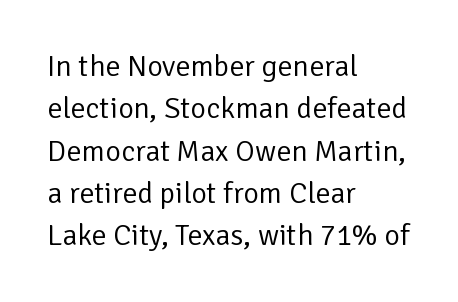
This rendering features lettering with no underline. Each letter keeps its own natural width here, so spacing adapts to shape. This block has exactly the height ordinary leading produces. Unlike a traditional serif, this face leaves its strokes unadorned.
